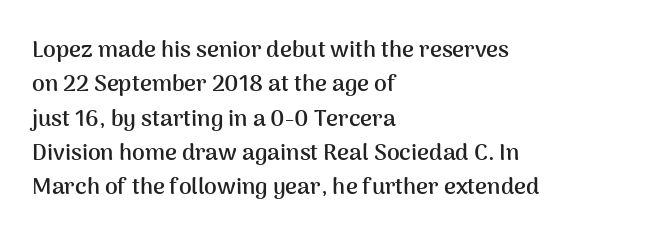
Q: Is the text bold? A: Yes.
Q: Is the text italic (slanted)? A: No, it is upright.
Q: Is the text underlined? A: No.
Q: How is the paragraph aligned? A: Left-aligned.
Q: Is the spacing between letters normal or unusually wide? A: Normal.
Q: Is the spacing between lines tight, normal or loose? A: Normal.
